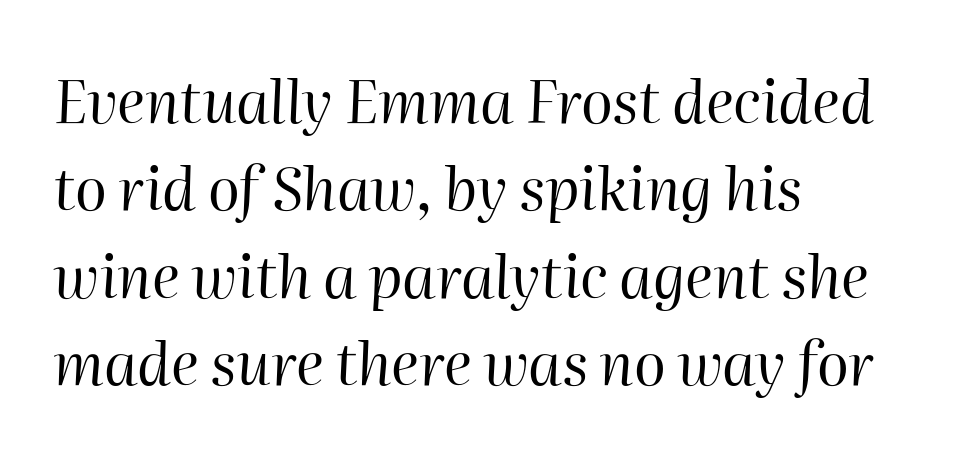
Decoration check: the copy has no underline. Caption: standard tracking, unaltered. These lines are rendered in a variable-pitch font. Weight: regular or lighter. In CSS terms this would be text-align: left.
